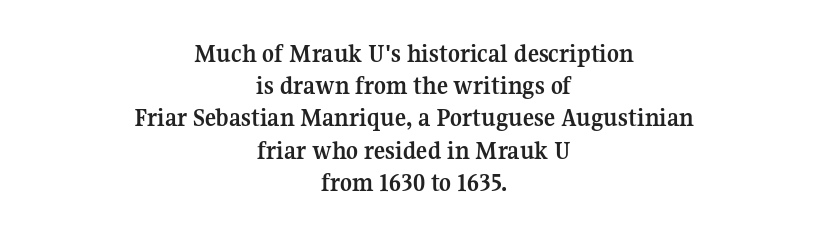
{"italic": "no", "bold": "yes", "underline": "no", "align": "center", "line_spacing_ratio": 1.24, "letter_spacing": "normal", "letter_spacing_em": 0.0, "glyph_px": 26}
